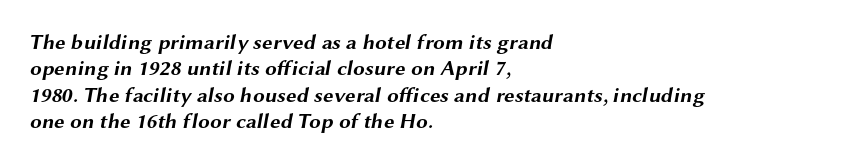
{"bold": "yes", "underline": "no", "align": "left", "line_spacing": "normal", "line_spacing_ratio": 1.26, "letter_spacing": "normal", "letter_spacing_em": 0.0, "glyph_px": 21}
